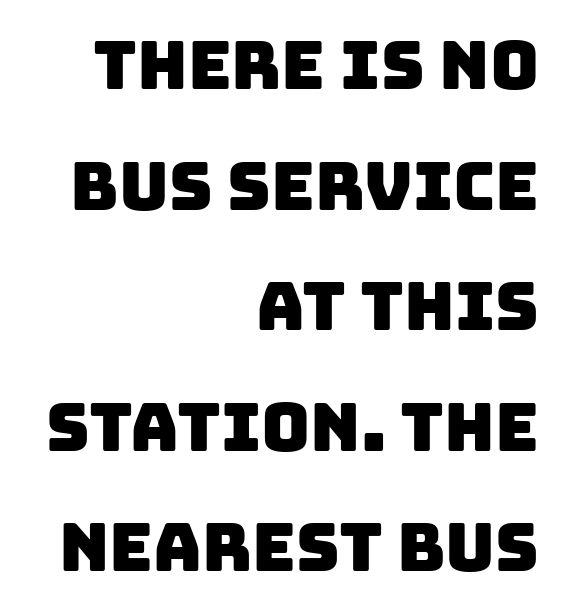
The image shows 67 px sans-serif type; set right-aligned, line spacing 1.8x, normal letter spacing, not underlined; low stroke contrast and a large x-height.
